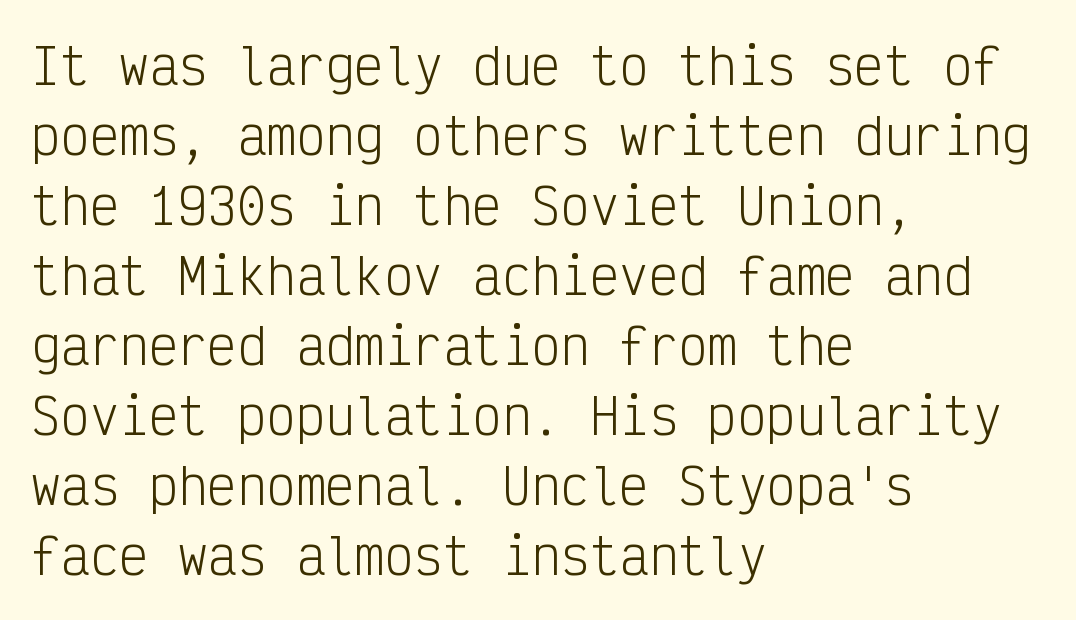
Is this a fixed-width face? Yes — each glyph sits in an identical cell. Each row of text sits above clean, open space. Look at the tracking — it's just the regular setting, nothing added. Think standard paragraph weight, or any step lighter than that. Nope, not italic — everything's standing straight. The lines sit at an ordinary, default distance from one another.
